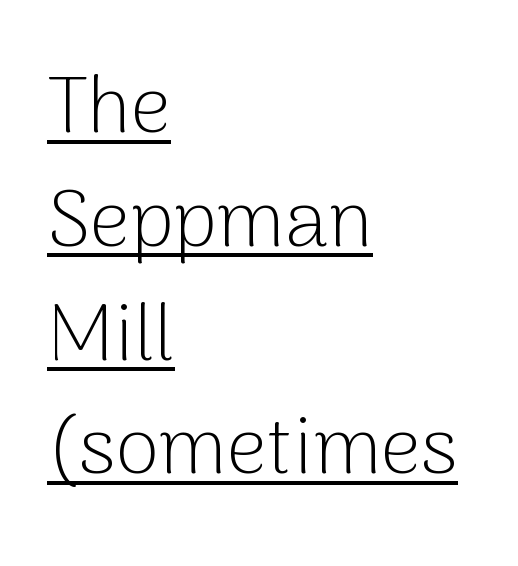
The image shows 79 px light sans-serif type, upright; set left-aligned, normal line spacing (1.44x), normal letter spacing, underlined; low stroke contrast and a medium x-height.
